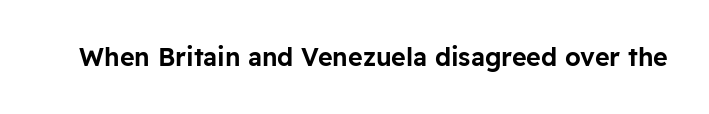
The image shows 25 px text type, upright; set normal letter spacing, not underlined.
